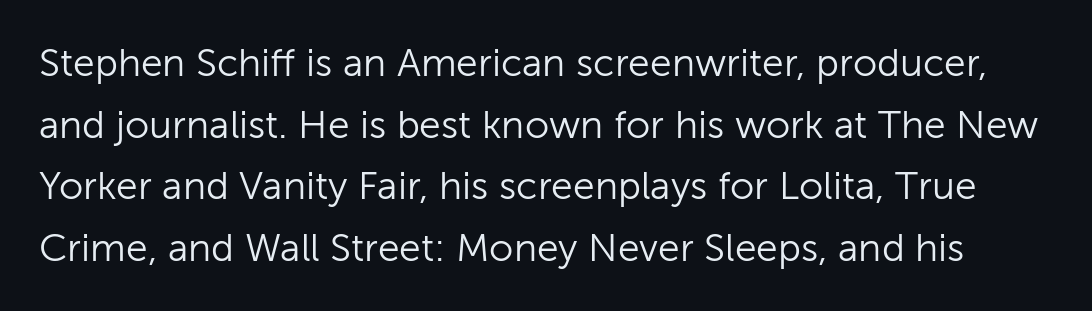
The typesetting does not lean heavy: it is not bold. Rendered with straight, roman letterforms. The letters advance in unequal steps, a hallmark of proportional type. These lines keep a tight, regular rhythm from letter to letter.
